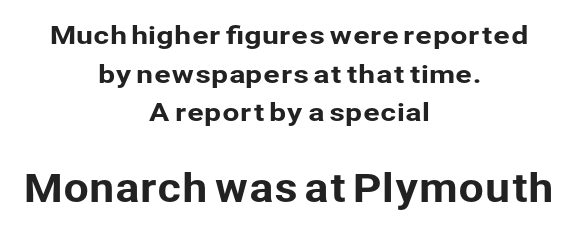
The typography opts for an upright posture over an oblique one. The rendering uses a moderate line-height, typical for paragraphs. Is this a sans? Yes — the strokes have no serifs. Reading down the block, each line starts at a different indent, mirrored at its end. The area under the type is left untouched.
